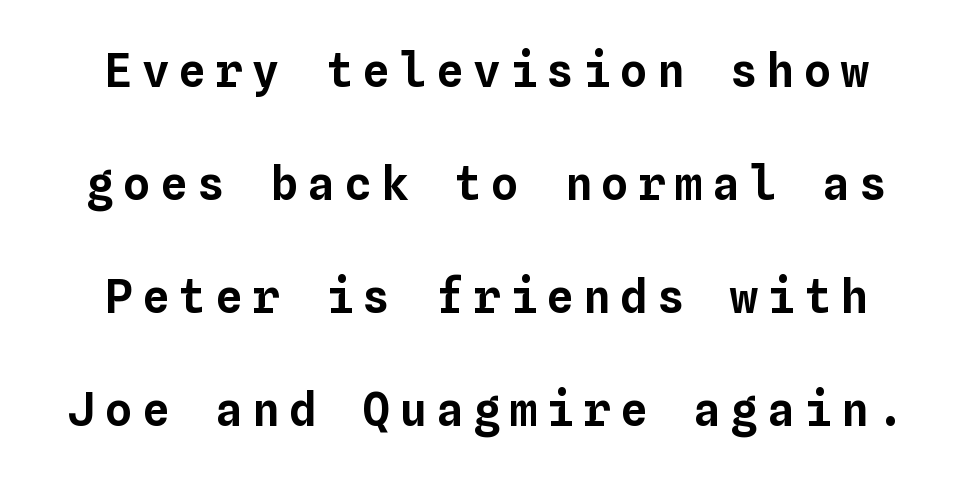
{"italic": "no", "width": "normal", "stroke_contrast": "low", "x_height": "medium", "monospaced": "yes", "underline": "no", "line_spacing": "loose", "line_spacing_ratio": 2.46, "letter_spacing": "wide", "letter_spacing_em": 0.2, "glyph_px": 46}
